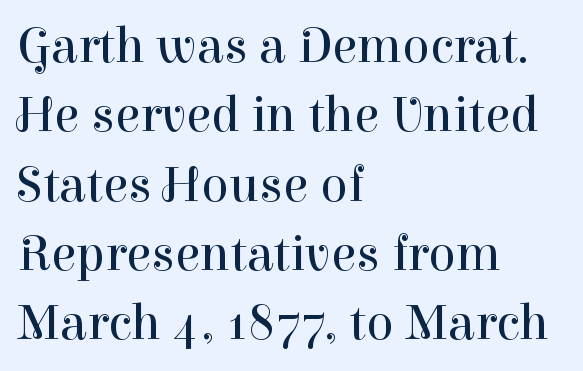
{"serif": "yes", "italic": "no", "bold": "no", "weight": "regular", "width": "normal", "stroke_contrast": "high", "x_height": "medium", "monospaced": "no", "underline": "no", "align": "left", "line_spacing": "normal", "line_spacing_ratio": 1.36, "letter_spacing": "normal", "letter_spacing_em": 0.0, "glyph_px": 51}
